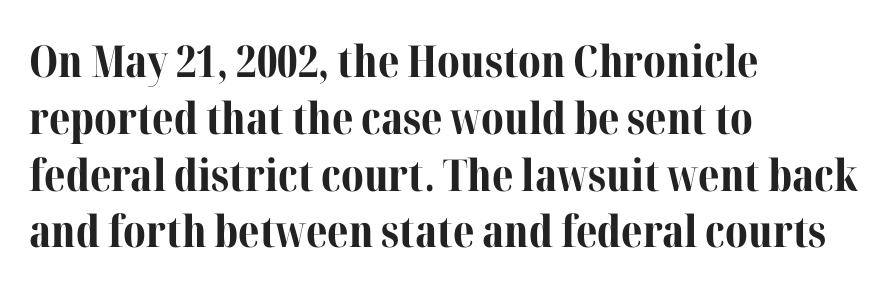
{"serif": "yes", "italic": "no", "bold": "yes", "weight": "bold", "width": "normal", "stroke_contrast": "medium", "x_height": "medium", "monospaced": "no", "underline": "no", "align": "left", "line_spacing": "normal", "line_spacing_ratio": 1.29, "letter_spacing": "normal", "letter_spacing_em": 0.0, "glyph_px": 44}
